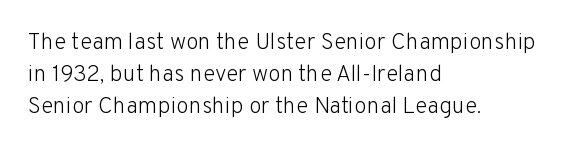
{"italic": "no", "bold": "no", "underline": "no", "align": "left", "line_spacing": "normal", "line_spacing_ratio": 1.4, "letter_spacing": "normal", "letter_spacing_em": 0.0, "glyph_px": 23}
